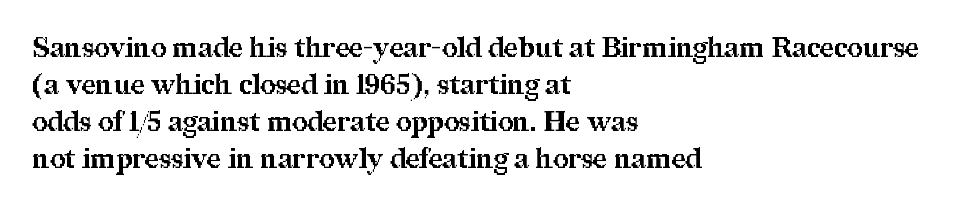
Q: Is the text bold? A: Yes.
Q: Is the text italic (slanted)? A: No, it is upright.
Q: Is the text underlined? A: No.
Q: How is the paragraph aligned? A: Left-aligned.
Q: Is the spacing between letters normal or unusually wide? A: Normal.
Q: Is the spacing between lines tight, normal or loose? A: Normal.
